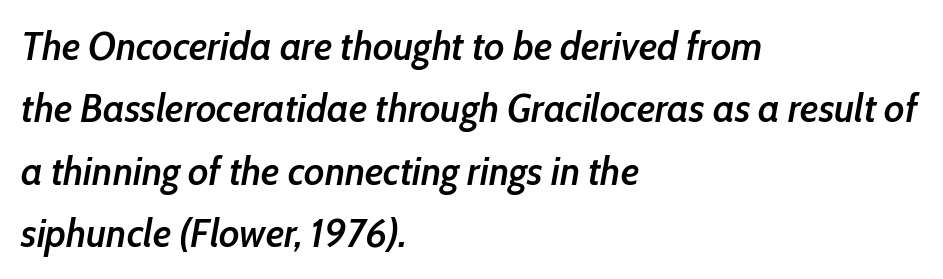
Q: Is the text bold? A: Semi-bold.
Q: Is the text italic (slanted)? A: Yes, it leans right by about 10 degrees.
Q: Is the text underlined? A: No.
Q: How is the paragraph aligned? A: Left-aligned.
Q: Is the spacing between letters normal or unusually wide? A: Normal.
Q: Is the spacing between lines tight, normal or loose? A: Normal.
Q: Width (condensed, normal, or wide)? A: Condensed.
Q: Stroke contrast? A: Low.
Q: x-height? A: Medium.
Q: Monospaced? A: No.
